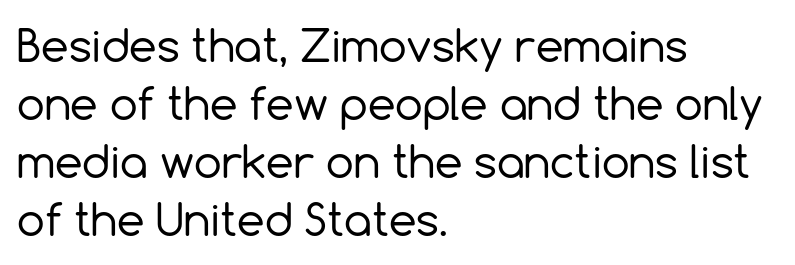
The image shows 44 px regular-weight sans-serif type, upright; set left-aligned, normal line spacing (1.32x), normal letter spacing, not underlined; a medium x-height.
